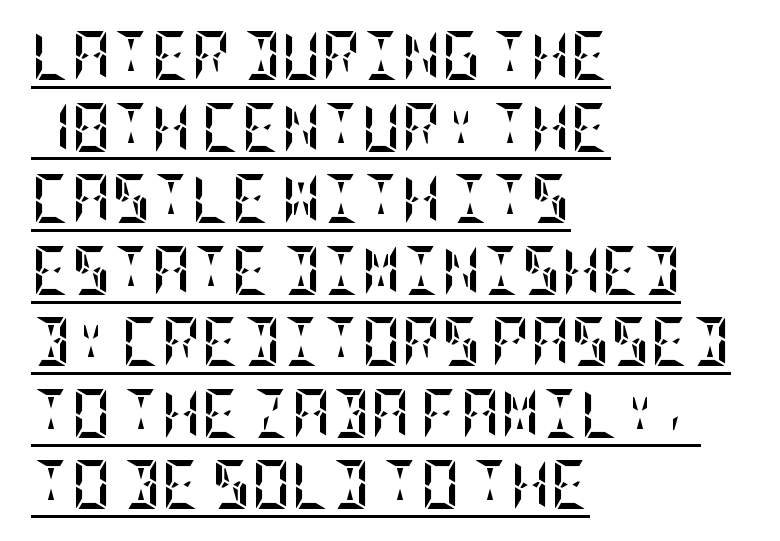
The image shows 49 px semibold, condensed type, upright; set left-aligned, normal line spacing (1.46x), normal letter spacing, underlined; low stroke contrast and a large x-height.
